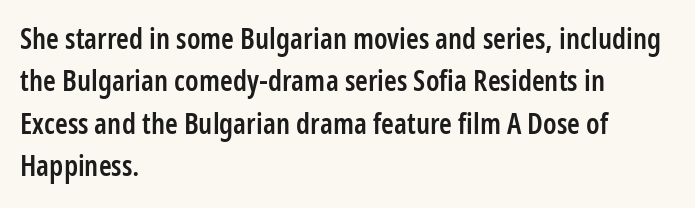
What weight is shown? A semibold, between regular and bold. Characters remain perfectly vertical along every line. Leading matches the norm, producing a regular column. The letterforms sit shoulder to shoulder at normal distance. The rendering shows plain stroke endings on the letterforms — a sans-serif design.
